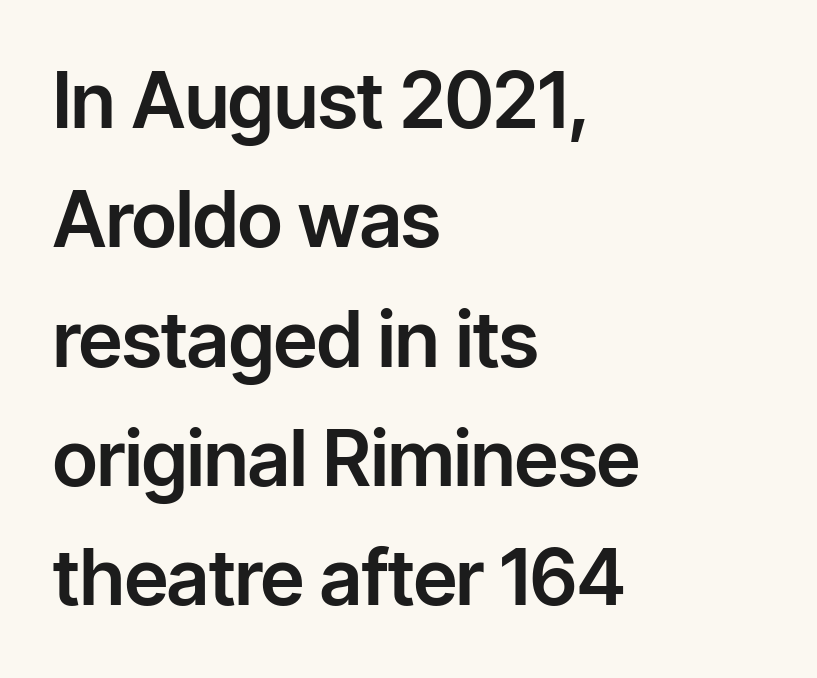
Proportional: the letters do not fall into vertical columns. The lines in this sample share a left origin and differ only in where they stop. A typesetter would label this face a sans. Look at the tracking — it's just the regular setting, nothing added. Underlining? Definitely not there. The vertical gap from one line to the next is medium.
